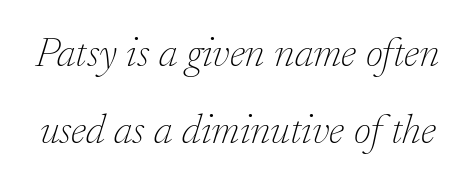
The image shows 42 px thin serif type, italic (leaning right); set line spacing 1.83x, normal letter spacing, not underlined; low stroke contrast and a small x-height.
